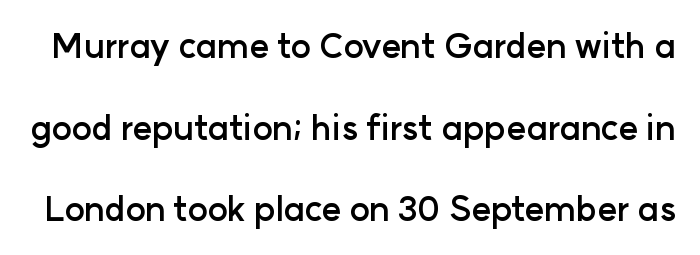
Letters rest on an invisible, unmarked baseline. These lines are rendered in a variable-pitch font. Does the weight exceed regular? Yes, all the way to bold. The block of text is sparse from top to bottom, with ample space between rows. Honestly, the letter spacing is just normal — you wouldn't notice it. Vertical strokes here are truly vertical.
